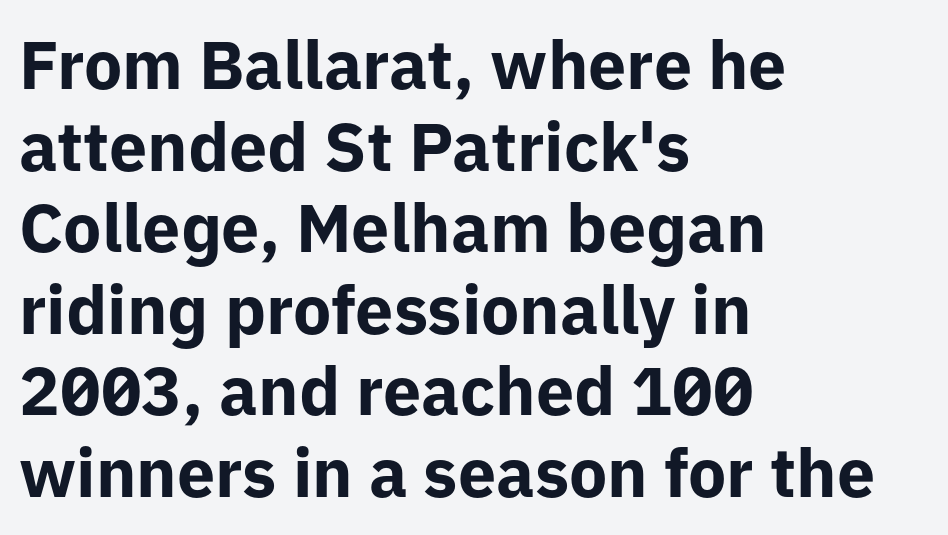
Is there any slant? The stems are plumb. Check the space under the baseline: it is left empty. The characters look thick and weighty, a clear bold. You could call the tracking neutral — neither tight nor loose. The characters display no serif detailing; their extremities are plain.
